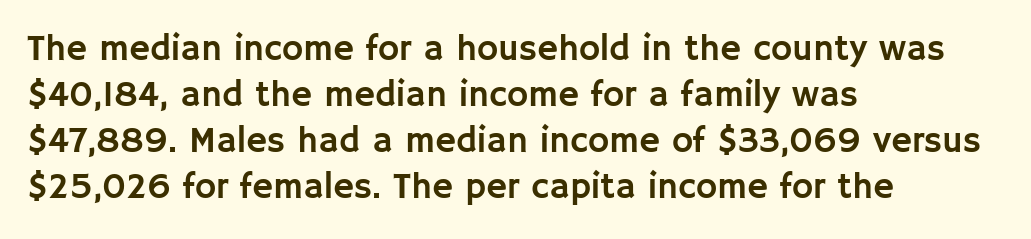
Does the lettering tilt? It doesn't — this is upright. Check under the words: just untouched page. Spacing verdict: proportional, widths tailored to each character. In terms of letterspacing, this is plain default setting. Where is the straight margin? On the left. Regular leading.
